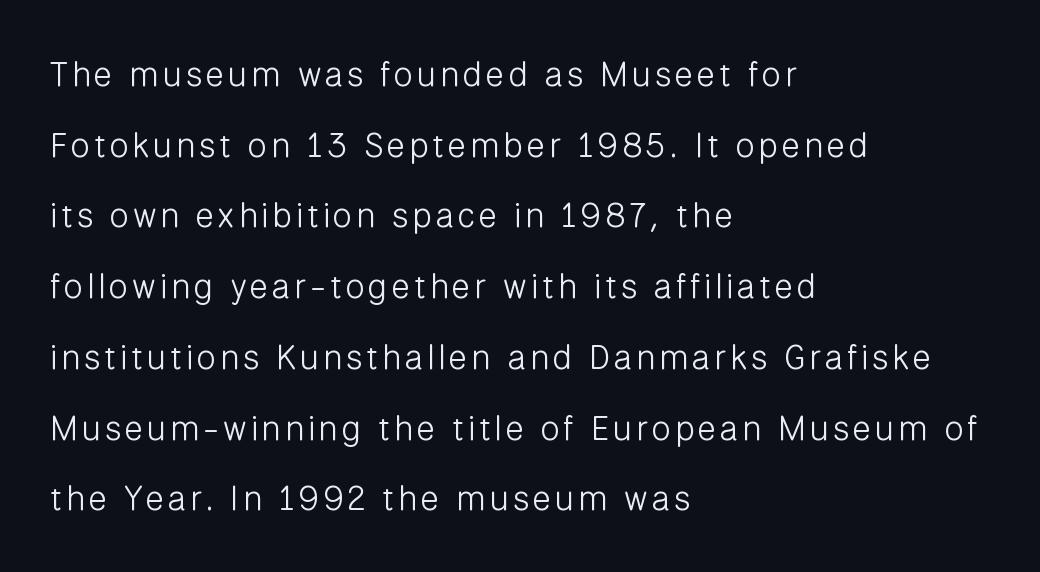
{"serif": "no", "italic": "no", "bold": "no", "weight": "light", "width": "normal", "stroke_contrast": "low", "x_height": "medium", "monospaced": "no", "underline": "no", "align": "left", "line_spacing": "loose", "line_spacing_ratio": 2.08, "glyph_px": 34}
